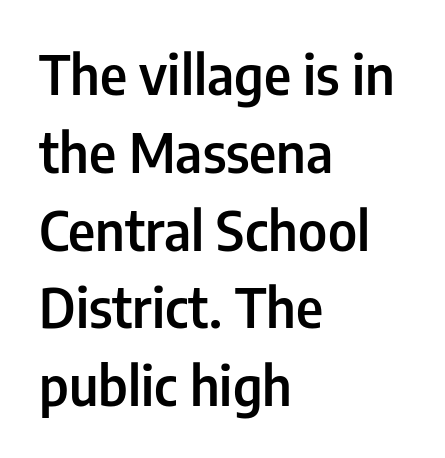
{"serif": "no", "italic": "no", "bold": "semi", "weight": "semibold", "width": "condensed", "stroke_contrast": "low", "x_height": "medium", "monospaced": "no", "underline": "no", "align": "left", "line_spacing": "normal", "line_spacing_ratio": 1.44, "letter_spacing": "normal", "letter_spacing_em": 0.0, "glyph_px": 54}
